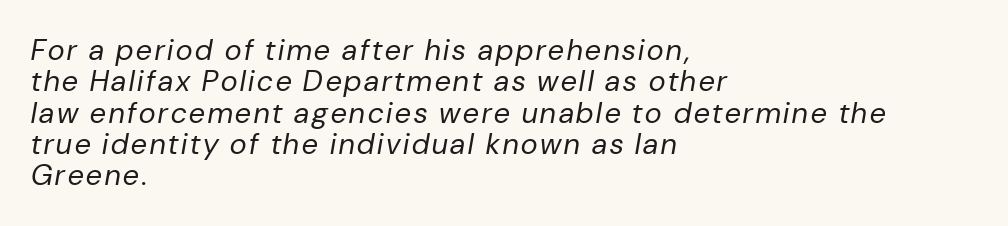
Q: Is the text bold? A: No.
Q: Is the text italic (slanted)? A: Yes, it leans right by about 10 degrees.
Q: Is the text underlined? A: No.
Q: How is the paragraph aligned? A: Left-aligned.
Q: Is the spacing between lines tight, normal or loose? A: Tight.
Q: Width (condensed, normal, or wide)? A: Normal.
Q: Stroke contrast? A: Low.
Q: x-height? A: Medium.
Q: Monospaced? A: No.
